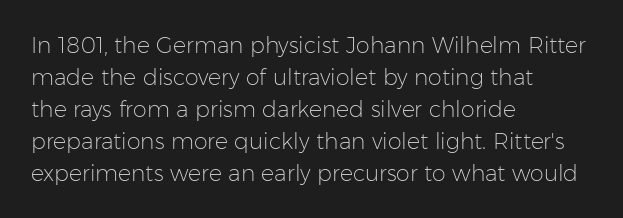
{"italic": "no", "bold": "no", "underline": "no", "align": "left", "line_spacing": "normal", "line_spacing_ratio": 1.45, "letter_spacing": "normal", "letter_spacing_em": 0.0, "glyph_px": 22}
